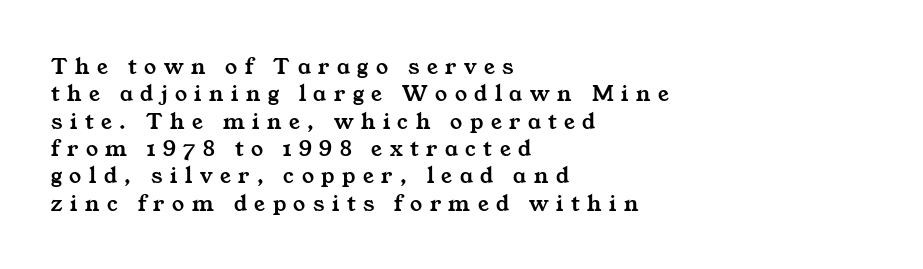
{"underline": "no", "align": "left", "line_spacing": "tight", "line_spacing_ratio": 1.14, "letter_spacing": "wide", "letter_spacing_em": 0.31, "glyph_px": 24}
